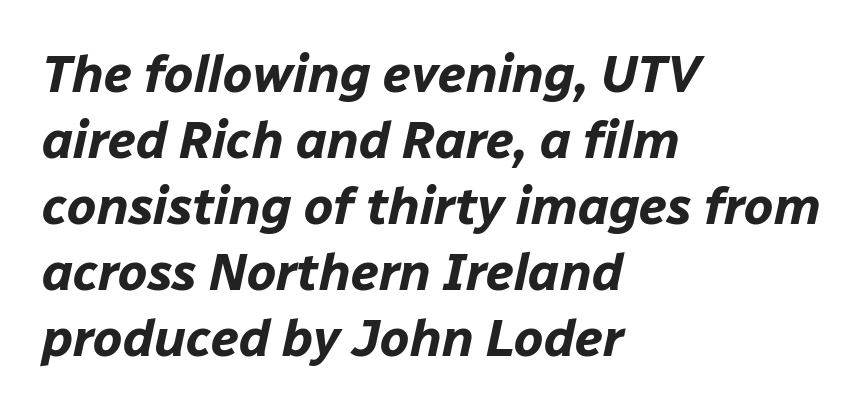
Q: Is the text bold? A: Yes.
Q: Is the text italic (slanted)? A: Yes, it leans right by about 12 degrees.
Q: Is the text underlined? A: No.
Q: How is the paragraph aligned? A: Left-aligned.
Q: Is the spacing between letters normal or unusually wide? A: Normal.
Q: Is the spacing between lines tight, normal or loose? A: Normal.
Q: Width (condensed, normal, or wide)? A: Normal.
Q: Stroke contrast? A: Low.
Q: x-height? A: Medium.
Q: Monospaced? A: No.
